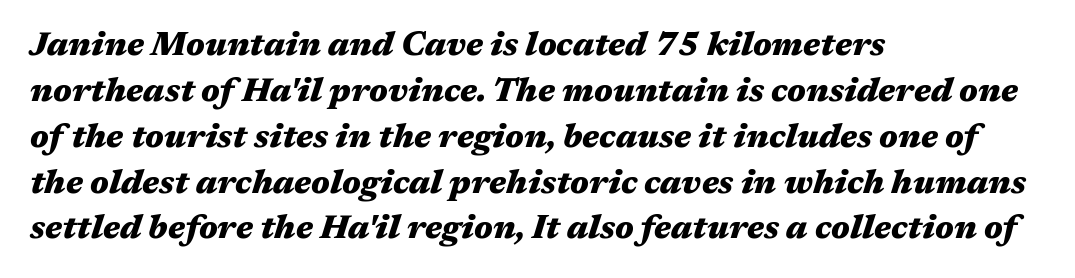
Q: Is the text bold? A: Yes.
Q: Is the text italic (slanted)? A: Yes, it leans right by about 17 degrees.
Q: Is the text underlined? A: No.
Q: How is the paragraph aligned? A: Left-aligned.
Q: Is the spacing between letters normal or unusually wide? A: Normal.
Q: Is the spacing between lines tight, normal or loose? A: Normal.
Q: Width (condensed, normal, or wide)? A: Wide.
Q: Stroke contrast? A: Medium.
Q: x-height? A: Medium.
Q: Monospaced? A: No.
